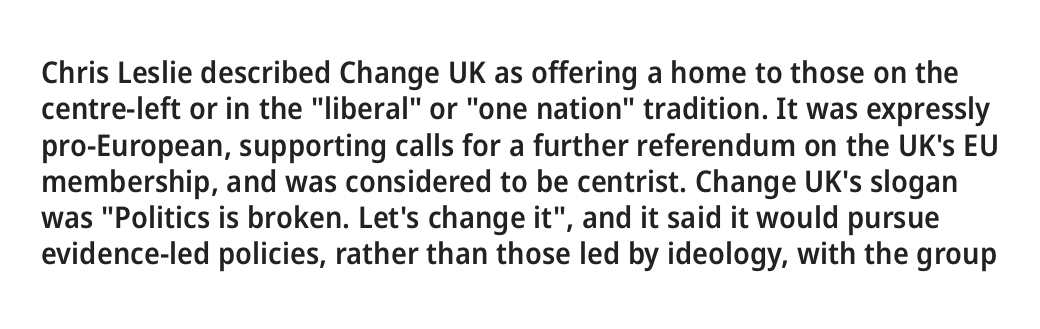
Q: Is the text bold? A: Semi-bold.
Q: Is the text italic (slanted)? A: No, it is upright.
Q: Is the typeface a serif or a sans-serif typeface? A: Sans-serif.
Q: Is the text underlined? A: No.
Q: Is the spacing between letters normal or unusually wide? A: Normal.
Q: Width (condensed, normal, or wide)? A: Normal.
Q: Stroke contrast? A: Low.
Q: x-height? A: Medium.
Q: Monospaced? A: No.
